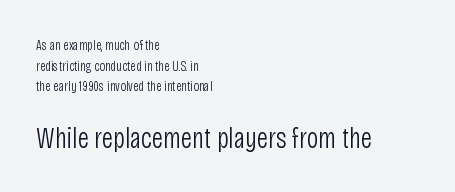
{"serif": "no", "italic": "no", "bold": "no", "weight": "light", "width": "condensed", "stroke_contrast": "low", "x_height": "large", "monospaced": "no", "underline": "no", "align": "left", "line_spacing": "normal", "line_spacing_ratio": 1.47, "letter_spacing": "normal", "letter_spacing_em": 0.0, "larger_block": "second", "size_ratio": 2.07, "glyph_px": 29}
